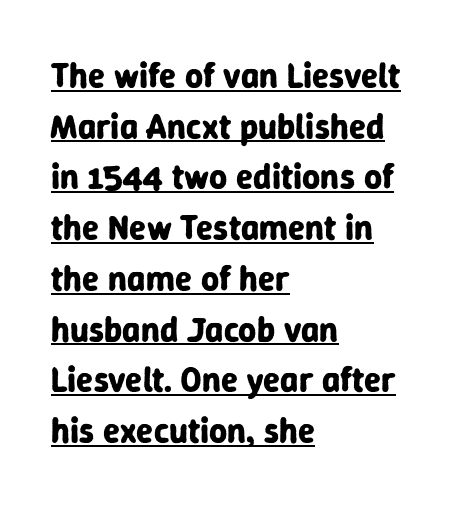
The image shows 35 px bold sans-serif type, upright; set left-aligned, normal line spacing (1.45x), normal letter spacing, underlined; low stroke contrast and a medium x-height.
